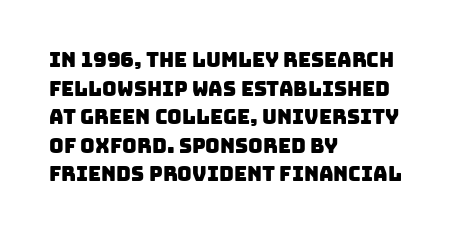
{"underline": "no", "align": "left", "line_spacing": "normal", "line_spacing_ratio": 1.43, "letter_spacing": "normal", "letter_spacing_em": 0.0, "glyph_px": 20}
